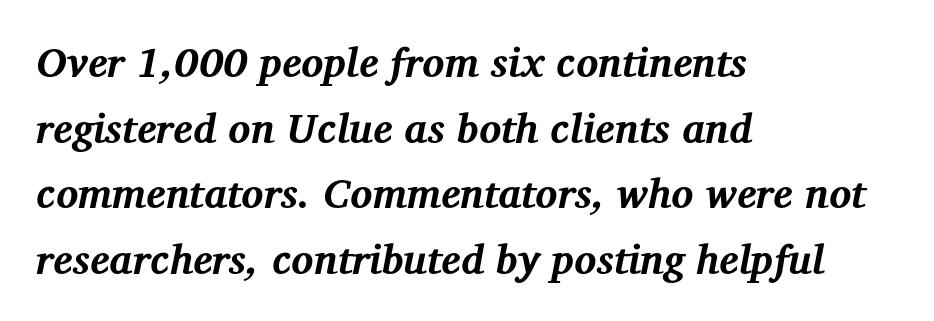
The image shows 41 px bold serif type, italic (leaning right); set left-aligned, normal line spacing (1.6x), normal letter spacing, not underlined; medium stroke contrast and a medium x-height.
